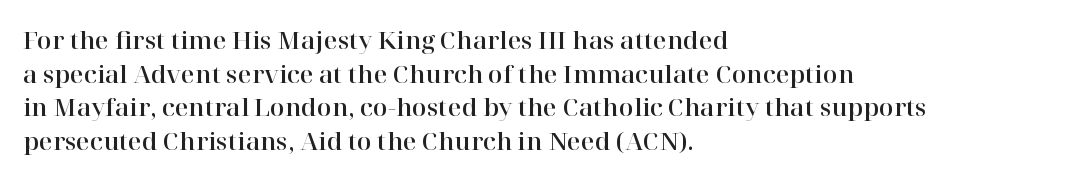
Q: Is the text italic (slanted)? A: No, it is upright.
Q: Is the text underlined? A: No.
Q: How is the paragraph aligned? A: Left-aligned.
Q: Is the spacing between letters normal or unusually wide? A: Normal.
Q: Is the spacing between lines tight, normal or loose? A: Normal.
